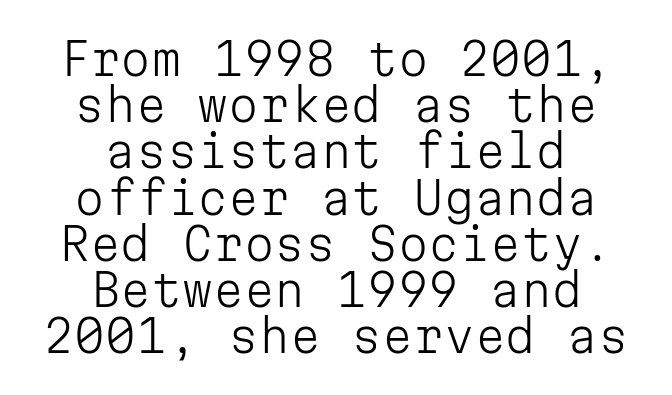
{"serif": "no", "italic": "no", "bold": "no", "weight": "light", "width": "normal", "stroke_contrast": "low", "x_height": "medium", "monospaced": "yes", "underline": "no", "align": "center", "line_spacing": "tight", "line_spacing_ratio": 1.05, "letter_spacing": "normal", "letter_spacing_em": 0.0, "glyph_px": 44}
